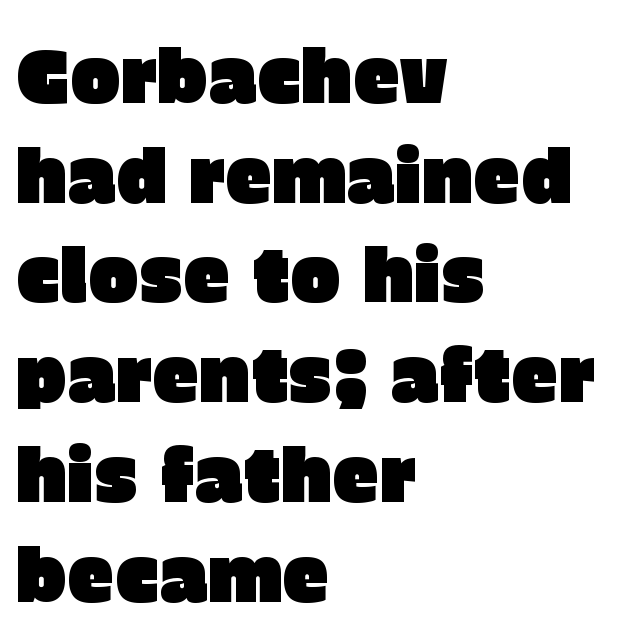
Q: Is the text italic (slanted)? A: No, it is upright.
Q: Is the typeface a serif or a sans-serif typeface? A: Sans-serif.
Q: Is the text underlined? A: No.
Q: How is the paragraph aligned? A: Left-aligned.
Q: Is the spacing between letters normal or unusually wide? A: Normal.
Q: Is the spacing between lines tight, normal or loose? A: Normal.
Q: Width (condensed, normal, or wide)? A: Normal.
Q: Stroke contrast? A: Low.
Q: x-height? A: Large.
Q: Monospaced? A: No.
